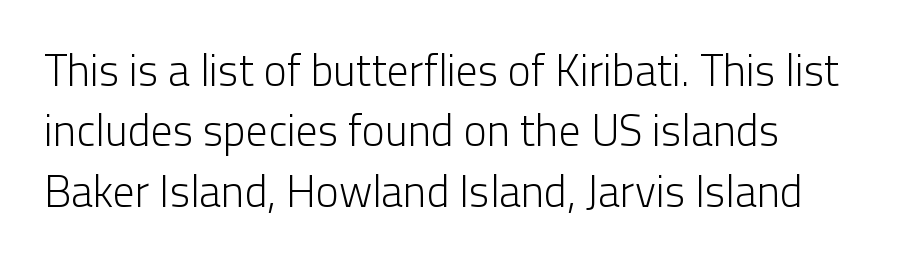
{"serif": "no", "italic": "no", "bold": "no", "weight": "light", "width": "normal", "stroke_contrast": "low", "x_height": "medium", "monospaced": "no", "underline": "no", "align": "left", "line_spacing": "normal", "line_spacing_ratio": 1.37, "letter_spacing": "normal", "letter_spacing_em": 0.0, "glyph_px": 44}
